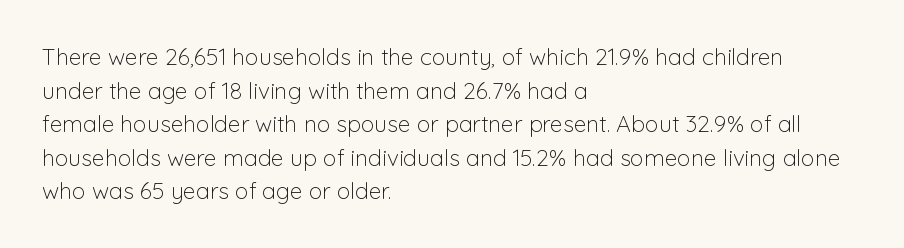
{"italic": "no", "bold": "no", "underline": "no", "align": "left", "line_spacing": "normal", "line_spacing_ratio": 1.46, "letter_spacing": "normal", "letter_spacing_em": 0.0, "glyph_px": 23}
